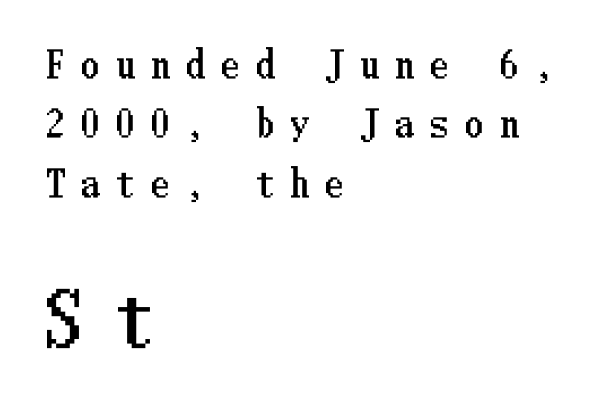
{"italic": "no", "width": "condensed", "stroke_contrast": "low", "x_height": "medium", "underline": "no", "align": "left", "line_spacing": "normal", "line_spacing_ratio": 1.65, "letter_spacing": "wide", "letter_spacing_em": 0.47, "larger_block": "second", "size_ratio": 2.03, "glyph_px": 73}
